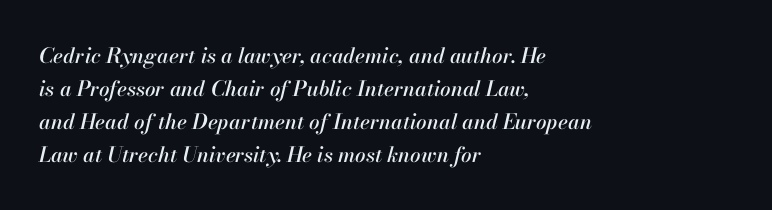
Style check: oblique. Compared with typical paragraphs, the rows here are spaced about the same. Plain, unruled lines of type. In CSS terms this would be text-align: left.
